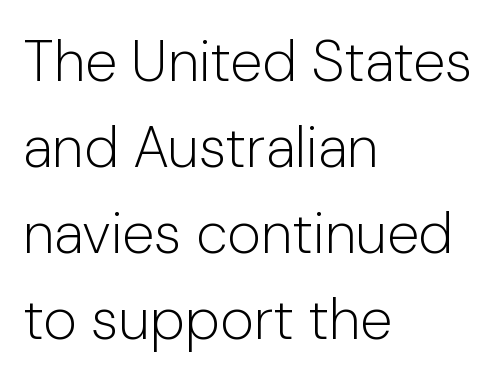
The font family rendered here belongs to the sans-serif group. Words appear dense and cohesive because spacing is normal. This sample uses an upright cut, with every glyph sitting square on the baseline. The letterforms sit at book weight or below. Each row of text sits above clean, open space.
